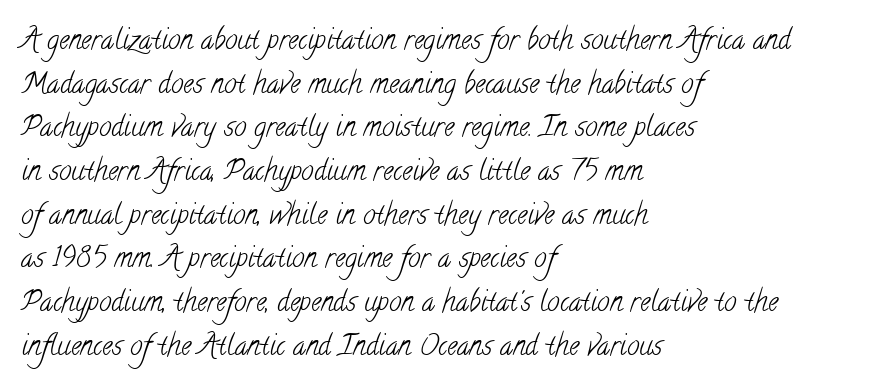
Q: Is the text bold? A: No.
Q: Is the typeface a serif or a sans-serif typeface? A: Serif.
Q: Is the text underlined? A: No.
Q: How is the paragraph aligned? A: Left-aligned.
Q: Is the spacing between letters normal or unusually wide? A: Normal.
Q: Is the spacing between lines tight, normal or loose? A: Normal.
Q: Width (condensed, normal, or wide)? A: Condensed.
Q: Stroke contrast? A: Low.
Q: x-height? A: Small.
Q: Monospaced? A: No.
